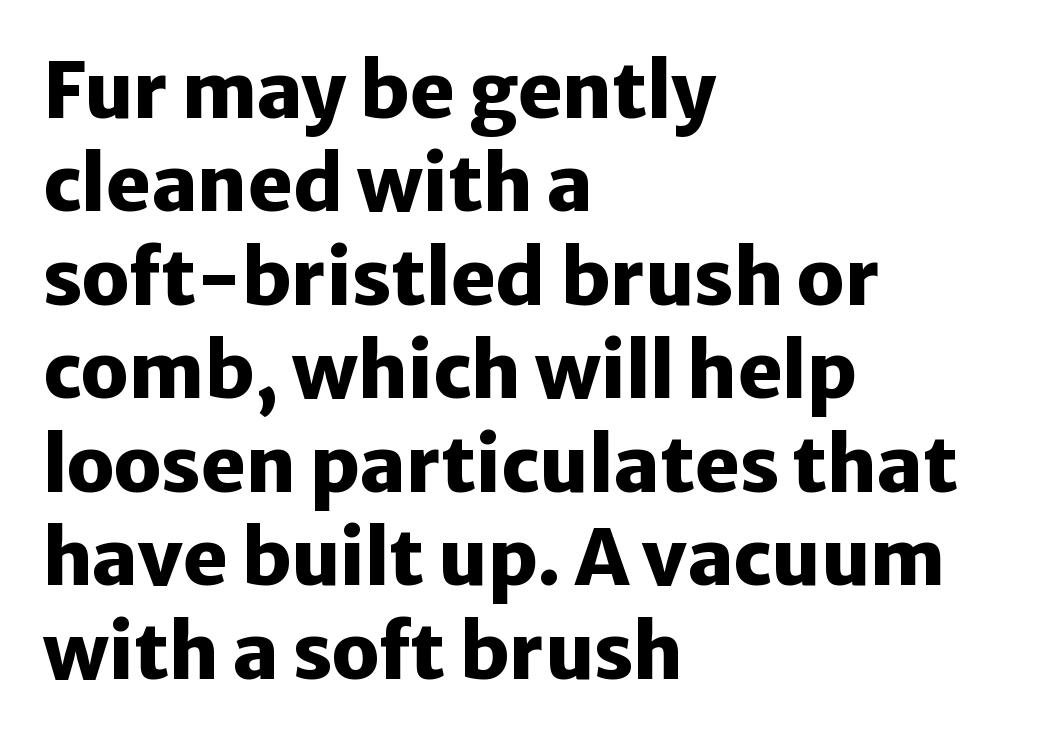
The image shows 76 px heavy sans-serif type, upright; set left-aligned, line spacing 1.23x, normal letter spacing, not underlined; low stroke contrast and a medium x-height.
